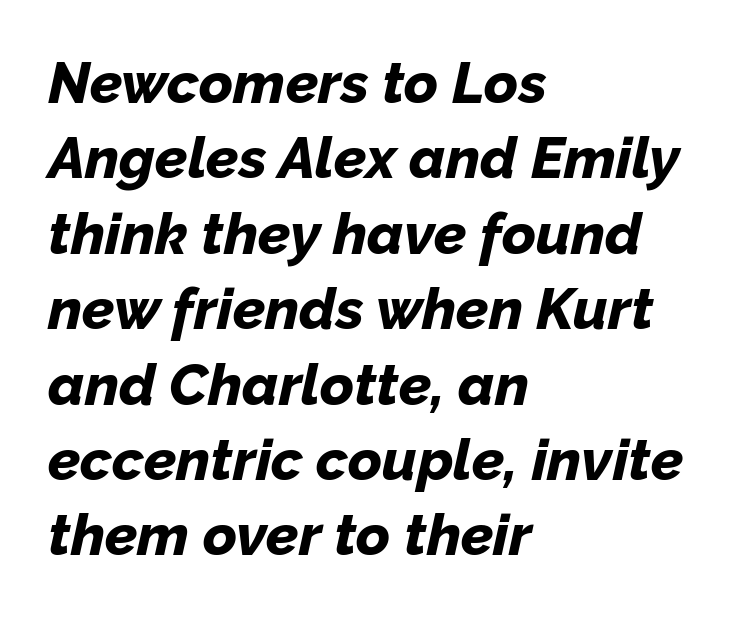
{"italic": "yes", "lean": "right", "slant_degrees": 12, "bold": "yes", "weight": "bold", "width": "normal", "stroke_contrast": "low", "x_height": "medium", "monospaced": "no", "underline": "no", "align": "left", "line_spacing": "normal", "line_spacing_ratio": 1.3, "letter_spacing": "normal", "letter_spacing_em": 0.0, "glyph_px": 58}
